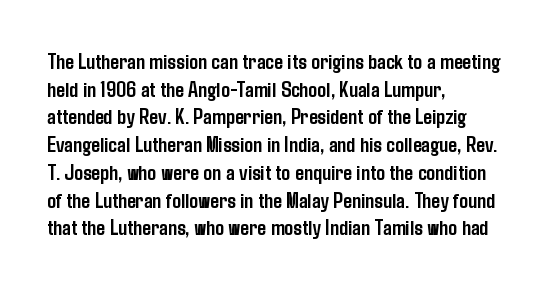
These words are printed bold, with thick strokes throughout. The string is rendered with underlining switched off. What's the leading like? Ordinary, nothing unusual. Tracking value appears to be zero — textbook default spacing. This rendering uses left alignment, leaving the right contour irregular. Every stem runs plumb, perpendicular to the baseline.
